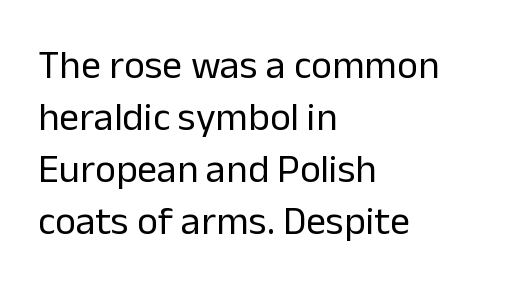
The image shows 40 px regular-weight sans-serif type, upright; set left-aligned, normal line spacing (1.3x), normal letter spacing, not underlined; low stroke contrast and a medium x-height.
